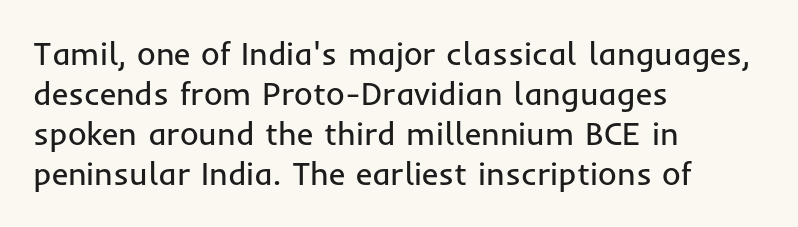
You could call the tracking neutral — neither tight nor loose. A sans-serif font was chosen for this passage. On a weight scale, this lands at 450 or below. Leading matches the norm, producing a regular column. Vertical strokes here are truly vertical. This sample has the flowing, uneven cadence of proportional lettering.
